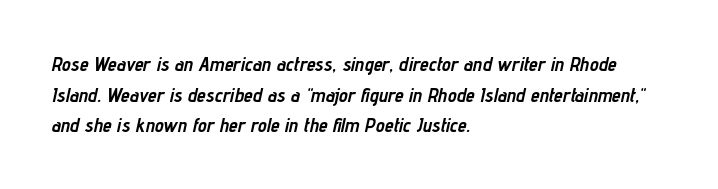
Q: Is the text bold? A: Yes.
Q: Is the text italic (slanted)? A: Yes, it leans right by about 12 degrees.
Q: Is the text underlined? A: No.
Q: How is the paragraph aligned? A: Left-aligned.
Q: Is the spacing between letters normal or unusually wide? A: Normal.
Q: Is the spacing between lines tight, normal or loose? A: Normal.
